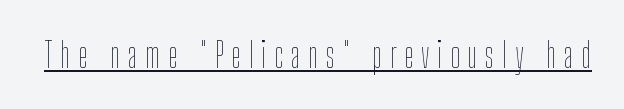
Q: Is the text bold? A: No.
Q: Is the text italic (slanted)? A: No, it is upright.
Q: Is the text underlined? A: Yes.
Q: Is the spacing between letters normal or unusually wide? A: Unusually wide.
Q: Width (condensed, normal, or wide)? A: Condensed.
Q: Stroke contrast? A: Low.
Q: x-height? A: Medium.
Q: Monospaced? A: No.
